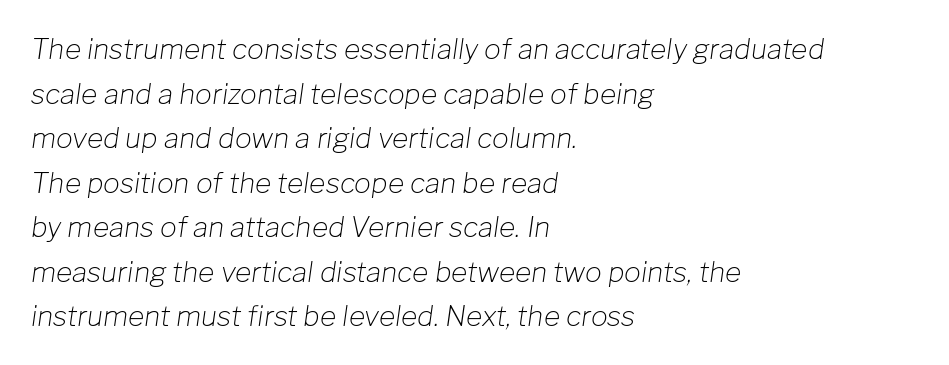
A typesetter would call this proportional, since set widths differ per character. The rows are spaced the way most documents space them. The face looks like a standard text weight, possibly lighter. The axis of the letterforms is tilted away from vertical. The letters sit at their default tracking, neither squeezed nor spread.
